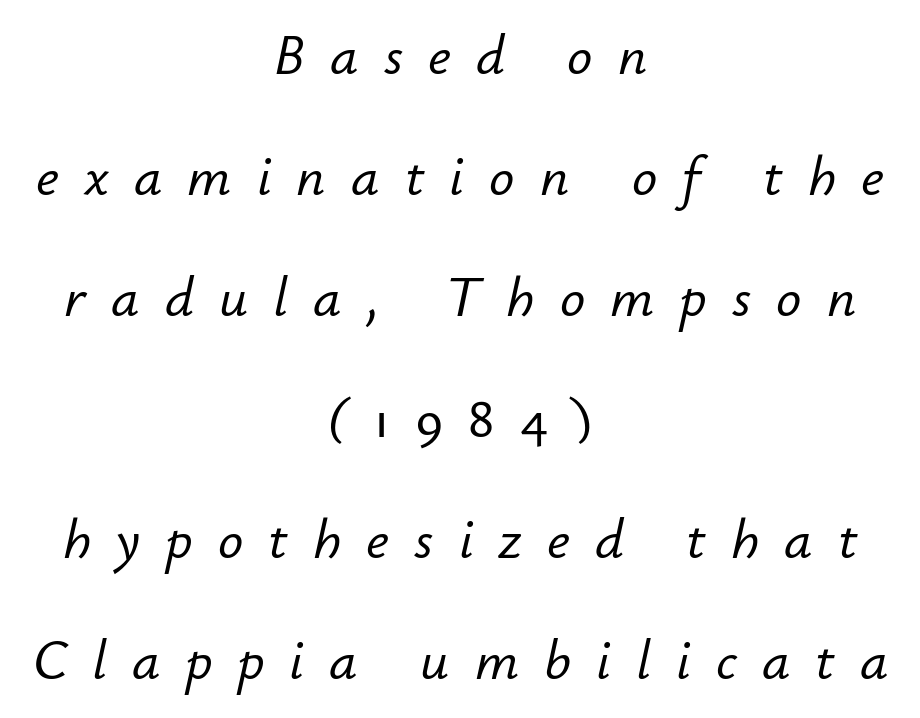
Q: Is the text italic (slanted)? A: Yes, it leans right by about 12 degrees.
Q: Is the text underlined? A: No.
Q: How is the paragraph aligned? A: Centered.
Q: Is the spacing between letters normal or unusually wide? A: Unusually wide.
Q: Is the spacing between lines tight, normal or loose? A: Loose.
Q: Width (condensed, normal, or wide)? A: Normal.
Q: Stroke contrast? A: Low.
Q: x-height? A: Small.
Q: Monospaced? A: No.
